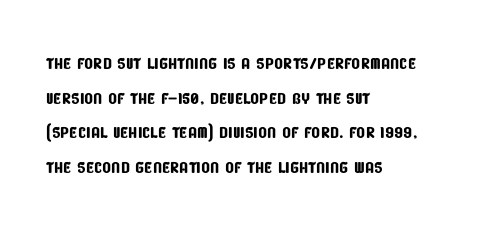
Q: Is the text underlined? A: No.
Q: How is the paragraph aligned? A: Left-aligned.
Q: Is the spacing between letters normal or unusually wide? A: Normal.
Q: Is the spacing between lines tight, normal or loose? A: Normal.
